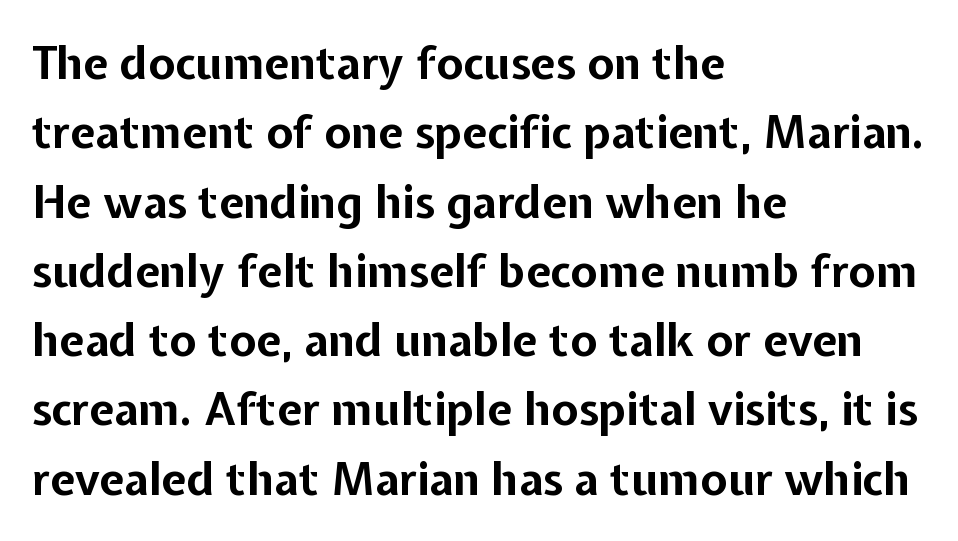
The image shows 45 px bold sans-serif type, upright; set left-aligned, normal line spacing (1.54x), normal letter spacing, not underlined; low stroke contrast and a medium x-height.
